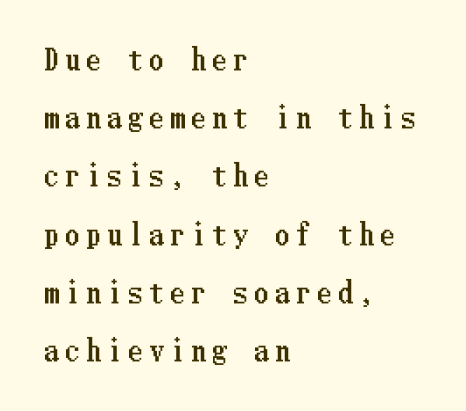
The rendering inserts visible extra space after every character. The designer dialed line spacing up above the default. The space directly below the letters is spotless. A student would call this left alignment; a typographer would say flush left, rag right.
